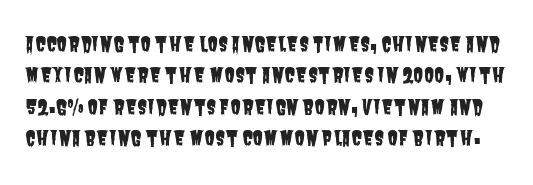
{"underline": "no", "line_spacing": "normal", "line_spacing_ratio": 1.57, "letter_spacing": "normal", "letter_spacing_em": 0.0, "glyph_px": 20}
